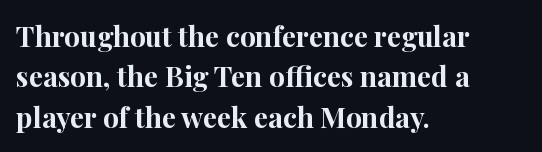
{"serif": "yes", "italic": "no", "bold": "yes", "weight": "bold", "width": "normal", "stroke_contrast": "high", "x_height": "medium", "monospaced": "no", "underline": "no", "align": "left", "line_spacing": "normal", "line_spacing_ratio": 1.44, "letter_spacing": "normal", "letter_spacing_em": 0.0, "glyph_px": 28}
